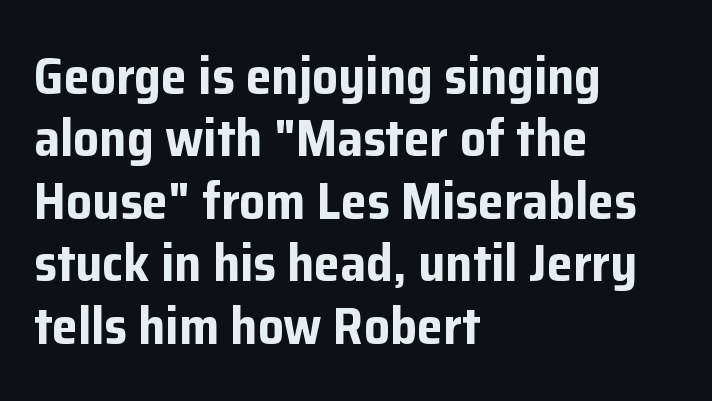
Q: Is the text bold? A: Yes.
Q: Is the text italic (slanted)? A: No, it is upright.
Q: Is the typeface a serif or a sans-serif typeface? A: Sans-serif.
Q: Is the text underlined? A: No.
Q: How is the paragraph aligned? A: Left-aligned.
Q: Is the spacing between letters normal or unusually wide? A: Normal.
Q: Width (condensed, normal, or wide)? A: Normal.
Q: Stroke contrast? A: Low.
Q: x-height? A: Medium.
Q: Monospaced? A: No.
